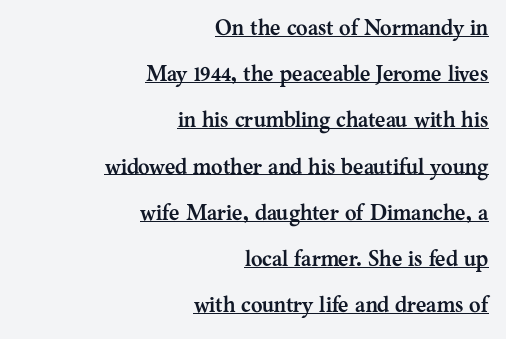
Pretty heavy lettering here — definitely bold. The typesetter chose a ragged-left arrangement here. The rendering uses the underline text-decoration. Vertically, the passage feels expansive, rows floating well apart. Words appear dense and cohesive because spacing is normal.
